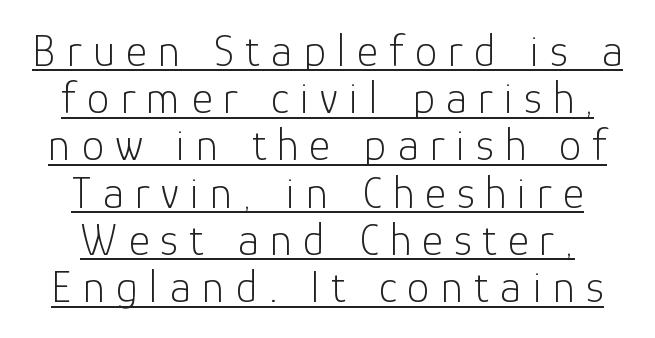
The image shows 45 px light sans-serif type, upright; set centered, tight line spacing (1.05x), unusually wide letter spacing (+0.25 em), underlined; low stroke contrast and a medium x-height.
